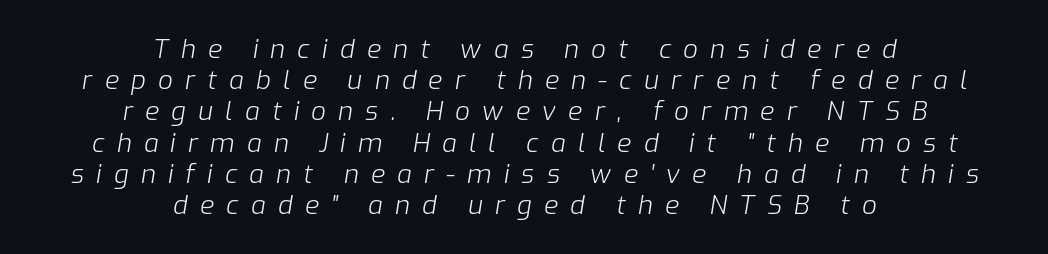
The image shows 26 px text type, italic (leaning right); set centered, line spacing 1.2x, unusually wide letter spacing (+0.47 em), not underlined.
